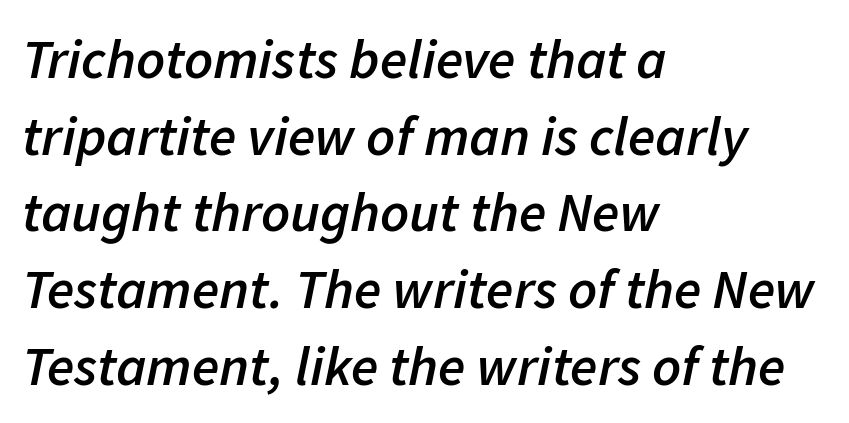
{"italic": "yes", "lean": "right", "slant_degrees": 11, "bold": "semi", "weight": "semibold", "width": "normal", "stroke_contrast": "low", "x_height": "medium", "monospaced": "no", "underline": "no", "align": "left", "line_spacing": "normal", "line_spacing_ratio": 1.37, "letter_spacing": "normal", "letter_spacing_em": 0.0, "glyph_px": 56}
